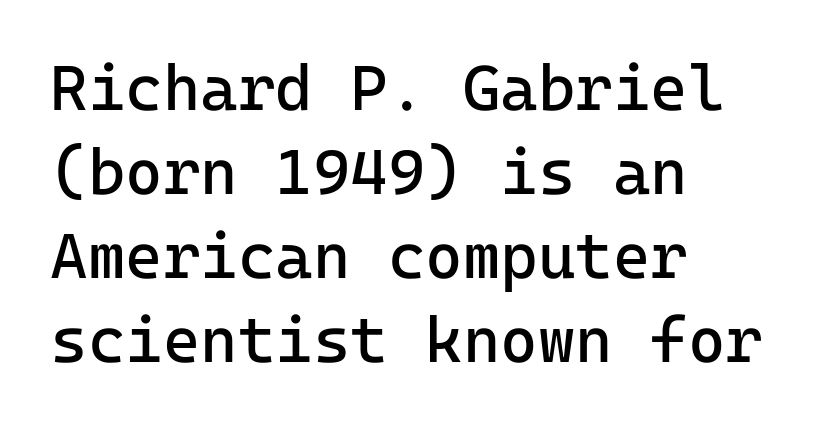
{"serif": "no", "italic": "no", "bold": "no", "weight": "regular", "width": "normal", "stroke_contrast": "low", "x_height": "medium", "underline": "no", "align": "left", "line_spacing": "normal", "line_spacing_ratio": 1.31, "letter_spacing": "normal", "letter_spacing_em": 0.0, "glyph_px": 64}
